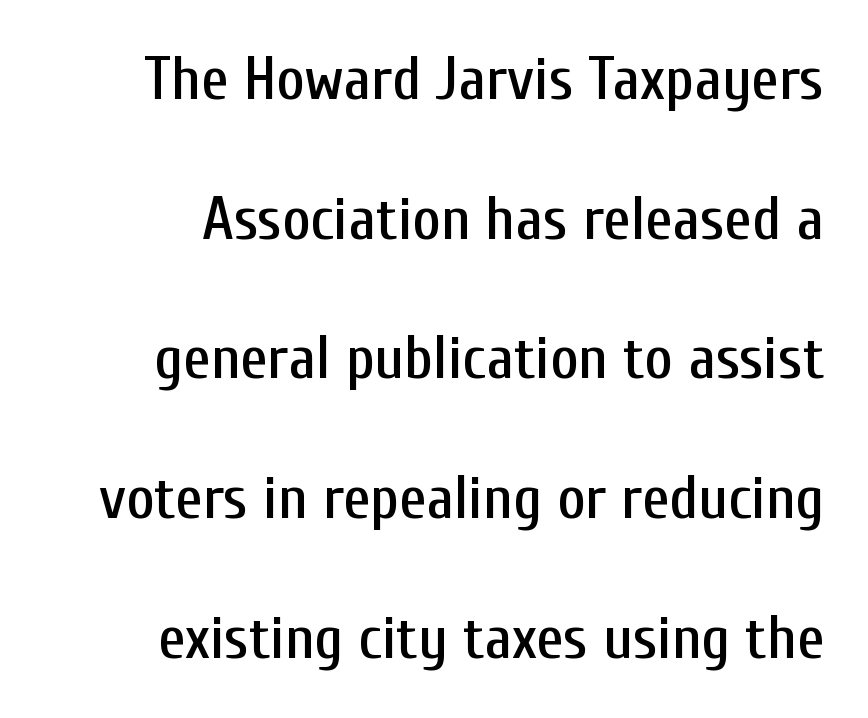
Are there feet on the stems? There aren't — it's a sans. Proportional: the letters do not fall into vertical columns. Quick note: not italic, upright. The gaps between neighbouring characters are ordinary and unremarkable.
